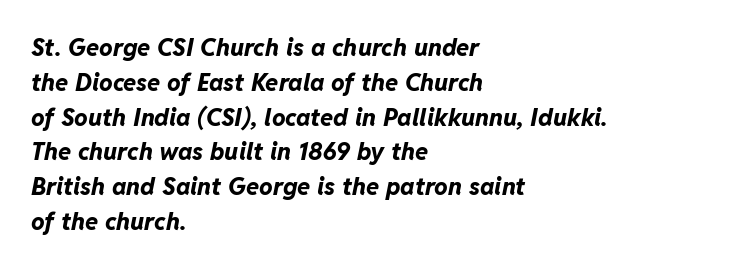
Is the type bold? Yes — the strokes are clearly thick and heavy. A clean baseline with only descenders dipping below it. Students, note that the glyphs here touch the page at normal intervals. The paragraph has a hard left edge and a soft right edge. Would a proofreader flag this as italicized? Yes. Is there much room between lines? A standard amount, neither cramped nor airy.
